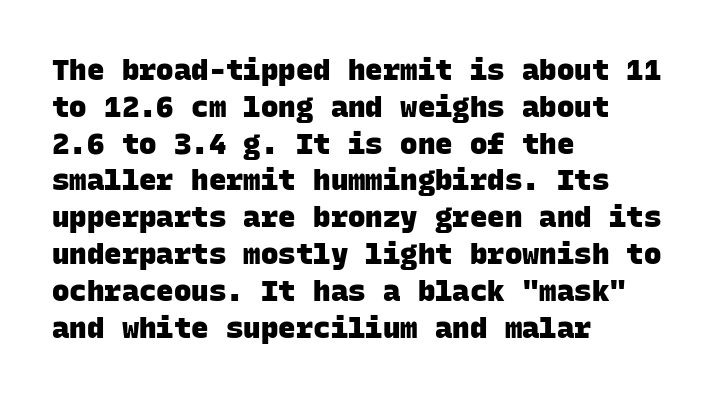
Q: Is the text bold? A: Yes.
Q: Is the typeface a serif or a sans-serif typeface? A: Sans-serif.
Q: Is the text underlined? A: No.
Q: How is the paragraph aligned? A: Left-aligned.
Q: Is the spacing between letters normal or unusually wide? A: Normal.
Q: Is the spacing between lines tight, normal or loose? A: Normal.
Q: Width (condensed, normal, or wide)? A: Normal.
Q: Stroke contrast? A: Low.
Q: x-height? A: Large.
Q: Monospaced? A: Yes.
